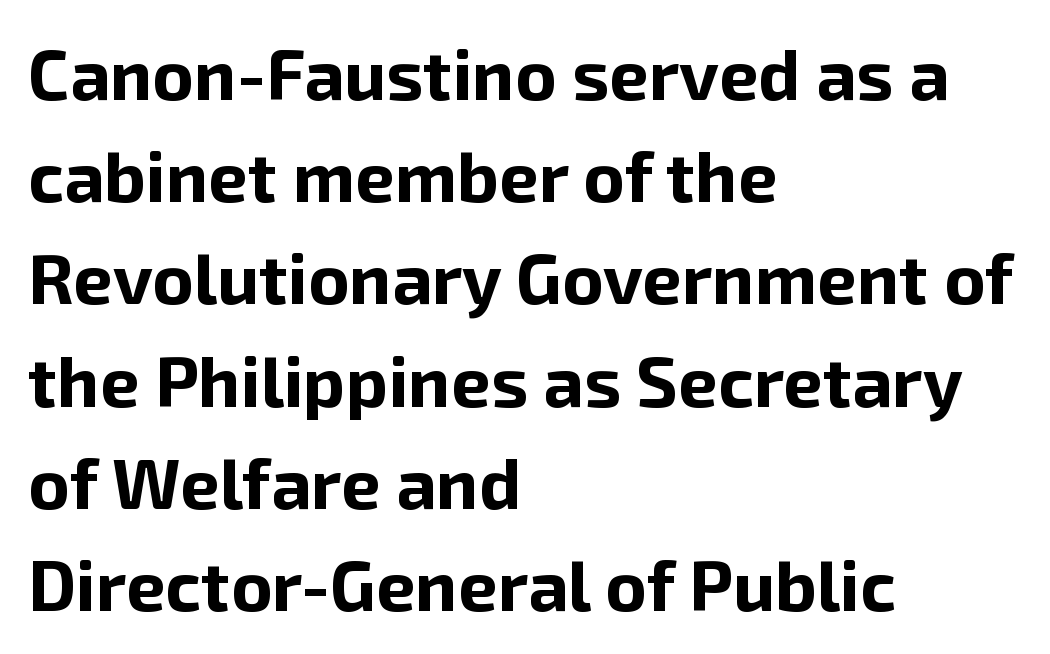
The image shows 71 px bold sans-serif type, upright; set left-aligned, normal line spacing (1.44x), normal letter spacing, not underlined; low stroke contrast and a medium x-height.
